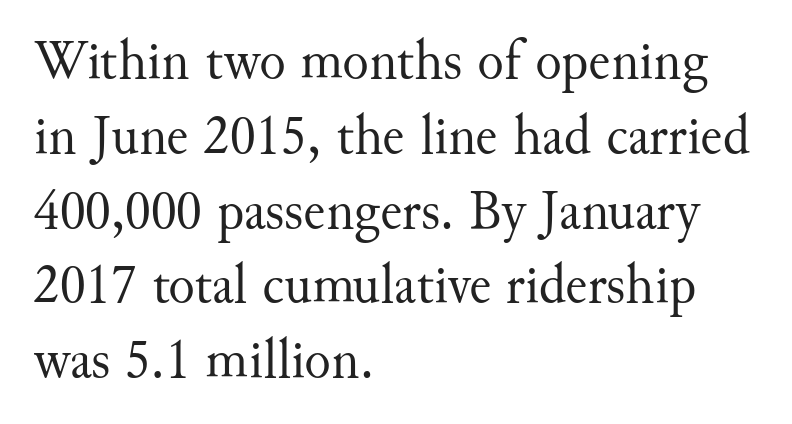
Q: Is the text bold? A: No.
Q: Is the text italic (slanted)? A: No, it is upright.
Q: Is the typeface a serif or a sans-serif typeface? A: Serif.
Q: Is the text underlined? A: No.
Q: How is the paragraph aligned? A: Left-aligned.
Q: Is the spacing between letters normal or unusually wide? A: Normal.
Q: Is the spacing between lines tight, normal or loose? A: Normal.
Q: Width (condensed, normal, or wide)? A: Normal.
Q: Stroke contrast? A: Medium.
Q: x-height? A: Small.
Q: Monospaced? A: No.
